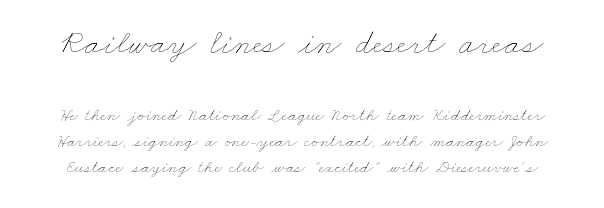
Q: Is the text bold? A: No.
Q: Is the text underlined? A: No.
Q: Is the spacing between letters normal or unusually wide? A: Normal.
Q: Is the spacing between lines tight, normal or loose? A: Normal.
Q: Which block of text is set in a larger size, the first (top) or the second (bottom)? A: The first (top) one.
Q: Width (condensed, normal, or wide)? A: Wide.
Q: Stroke contrast? A: Low.
Q: x-height? A: Small.
Q: Monospaced? A: No.
